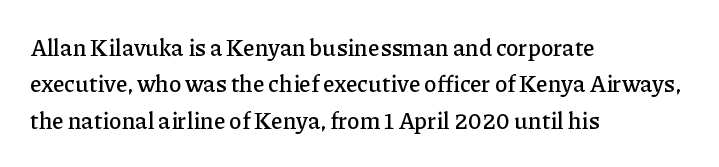
Q: Is the text italic (slanted)? A: No, it is upright.
Q: Is the text underlined? A: No.
Q: How is the paragraph aligned? A: Left-aligned.
Q: Is the spacing between letters normal or unusually wide? A: Normal.
Q: Is the spacing between lines tight, normal or loose? A: Normal.
